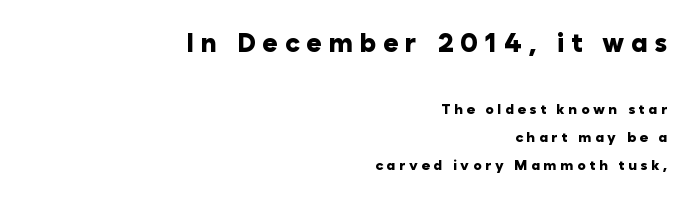
Alignment: flush right. Whoever set this chose breathing room over compactness in the vertical rhythm. Check under the words: just untouched page. Students, note that the glyphs here are deliberately spaced far apart. You get the large type first, then a drop to smaller type. I'd describe the lettering as bold — thick and assertive.
